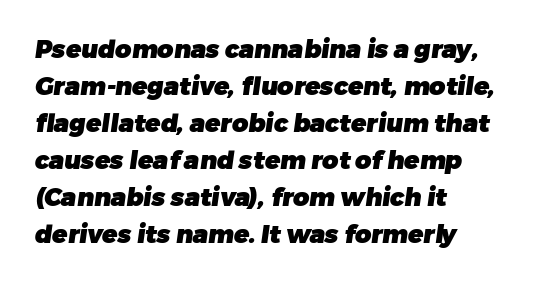
{"bold": "yes", "underline": "no", "align": "left", "line_spacing": "normal", "line_spacing_ratio": 1.48, "letter_spacing": "normal", "letter_spacing_em": 0.0, "glyph_px": 25}
